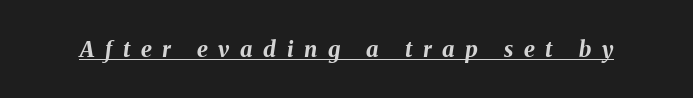
The image shows 22 px bold type, italic (leaning right); set unusually wide letter spacing (+0.49 em), underlined.
